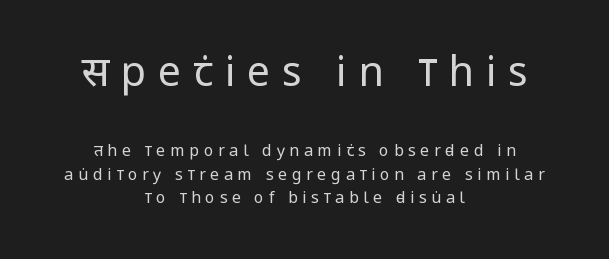
How would I describe the line gaps? Plain and ordinary. Reading top to bottom, the characters get smaller at the block break. These glyphs show unthickened strokes, regular width or finer. Words appear elongated and porous because spacing is wide.
